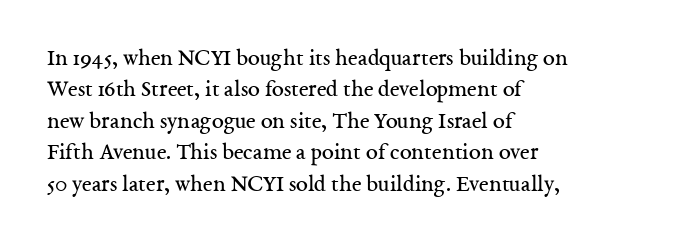
What stands out about the letter spacing? Nothing — it is the standard amount. Unmarked baselines from the first word to the last. The rendering anchors every line to the left-hand side. Regarding leading, the lines here are spaced in the standard way. Compared with a typical body face, this is equally light or lighter still. In terms of posture, this sample is upright.
